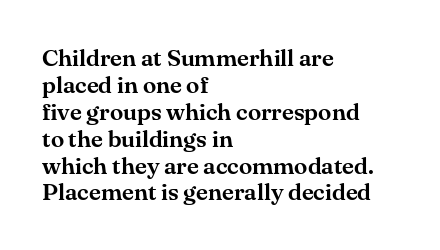
One glance says dense: line gaps are narrower than usual. Unmarked baselines from the first word to the last. The passage shown has conventional tracking throughout. The typography opts for an upright posture over an oblique one.
